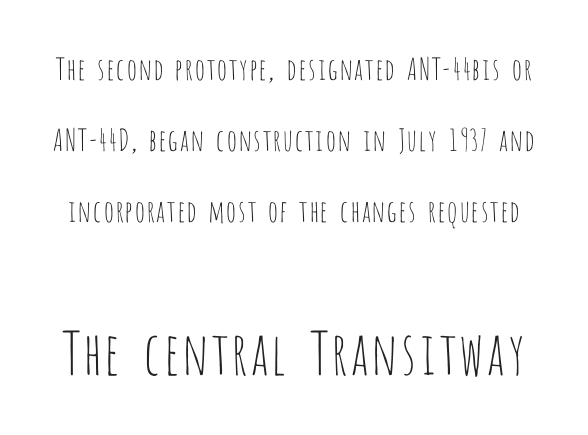
Caption: standard tracking, unaltered. The typesetting does not lean heavy: it is not bold. Scale increases going downward across the two blocks. The font family rendered here belongs to the sans-serif group.
